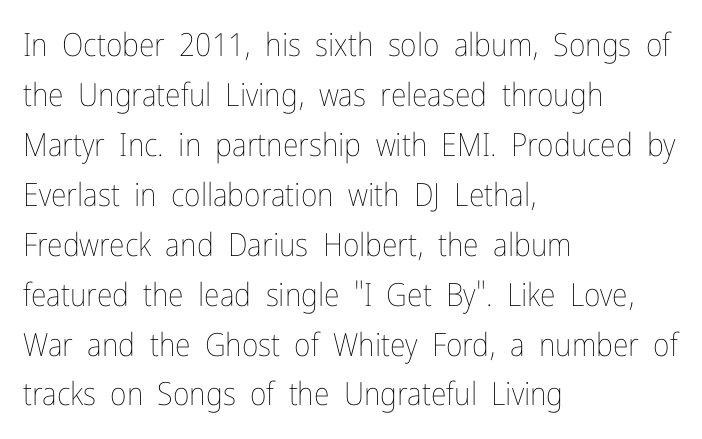
Is the stroke heavy? The answer is a plain regular-or-lighter. Here the glyphs are tracked normally, forming tight word shapes. This is roman type, the default non-slanted kind. Descenders hang freely into open space. Successive baselines arrive at the customary interval. The passage shown is typed in a proportional face where columns would drift.
